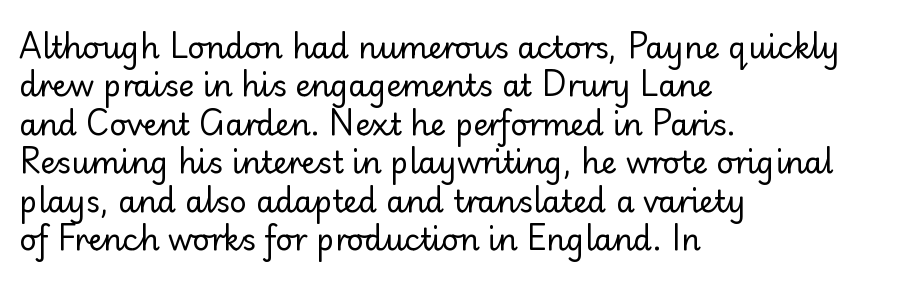
{"serif": "no", "italic": "no", "bold": "no", "weight": "regular", "width": "normal", "stroke_contrast": "low", "x_height": "small", "monospaced": "no", "underline": "no", "align": "left", "line_spacing": "normal", "line_spacing_ratio": 1.28, "letter_spacing": "normal", "letter_spacing_em": 0.0, "glyph_px": 30}
